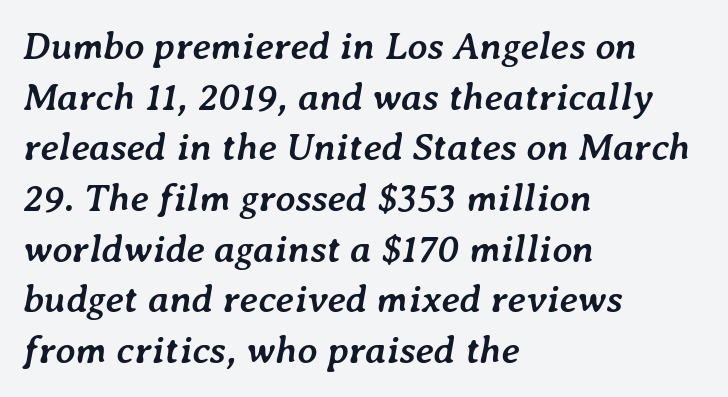
Regarding leading, the lines here are spaced in the standard way. The face used here is rendered with its standard letterfit. The strokes are fattened all the way to bold. Proportional: the letters do not fall into vertical columns. Looking at the ascenders, they clearly lean. Alignment: flush left.
